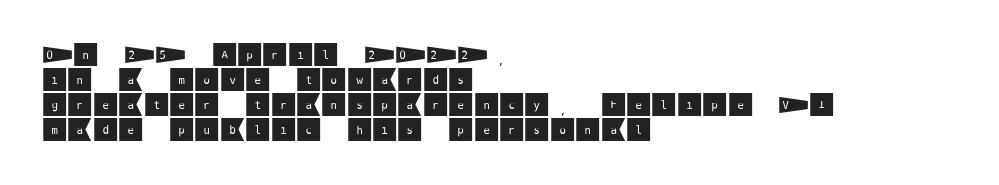
{"italic": "no", "underline": "no", "align": "left", "line_spacing": "tight", "line_spacing_ratio": 0.96, "letter_spacing": "normal", "letter_spacing_em": 0.0, "glyph_px": 26}
